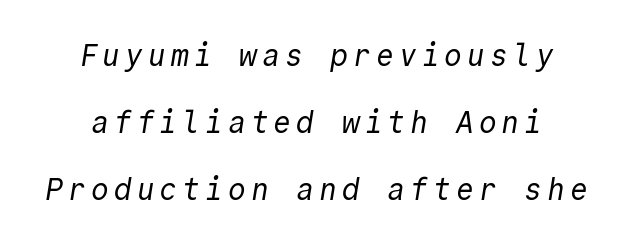
The passage shown is typeset with a sans-serif family. Is the stroke heavy? The answer is a plain regular-or-lighter. Monospaced: the letters line up in strict vertical columns. Summary of vertical rhythm: relaxed, with wide interline spacing.
